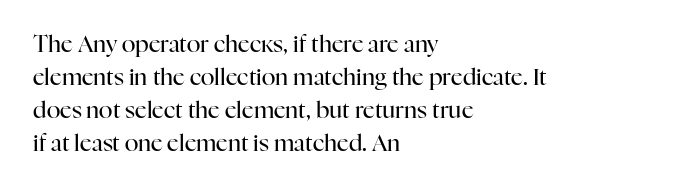
Does extra space separate the letters? No, they use regular spacing. The rendering anchors every line to the left-hand side. The axis of the letterforms is exactly vertical. These lines sit exactly where default settings would place them. Ink coverage per letter is moderate at most. Bare-footed words on every line.
